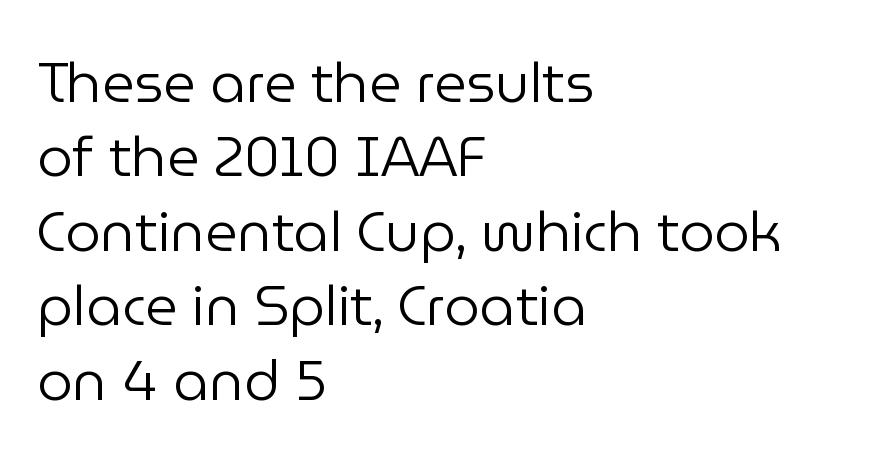
{"serif": "no", "italic": "no", "bold": "no", "weight": "regular", "width": "normal", "stroke_contrast": "low", "x_height": "medium", "monospaced": "no", "underline": "no", "align": "left", "line_spacing": "normal", "line_spacing_ratio": 1.33, "letter_spacing": "normal", "letter_spacing_em": 0.0, "glyph_px": 56}
